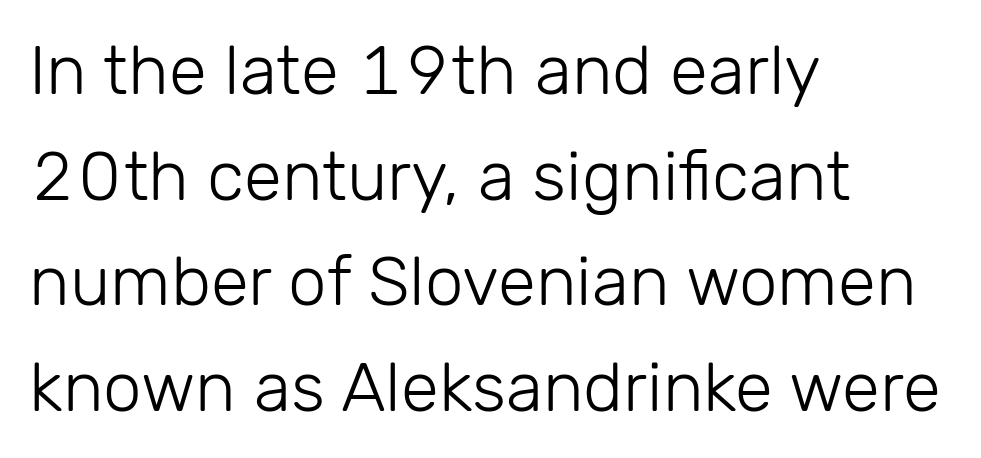
The rows are spaced the way most documents space them. The face used here is proportionally spaced, like ordinary book or web type. No extra tracking has been applied to these lines. Weight class: somewhere from thin through regular.
